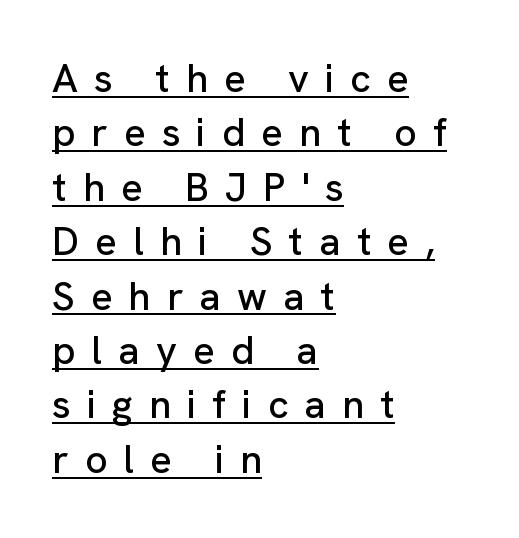
{"serif": "no", "italic": "no", "width": "normal", "stroke_contrast": "low", "x_height": "medium", "monospaced": "no", "underline": "yes", "align": "left", "line_spacing": "normal", "line_spacing_ratio": 1.36, "letter_spacing": "wide", "letter_spacing_em": 0.4, "glyph_px": 40}
